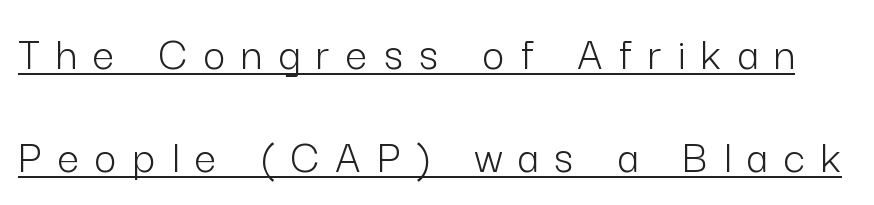
The image shows 48 px light sans-serif type, upright; set loose line spacing (2.14x), unusually wide letter spacing (+0.34 em), underlined; low stroke contrast and a medium x-height.
